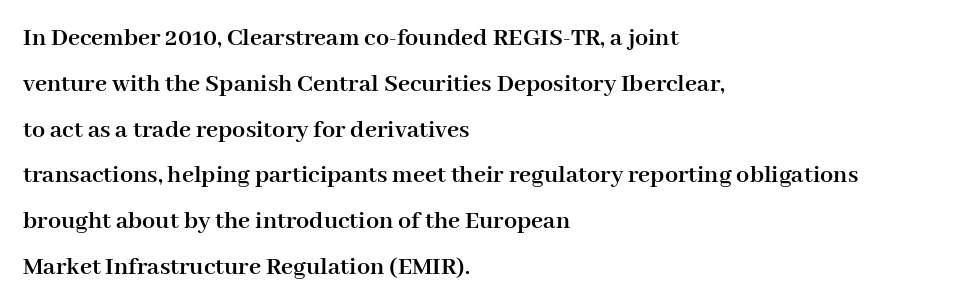
Q: Is the text bold? A: Yes.
Q: Is the text italic (slanted)? A: No, it is upright.
Q: Is the text underlined? A: No.
Q: How is the paragraph aligned? A: Left-aligned.
Q: Is the spacing between letters normal or unusually wide? A: Normal.
